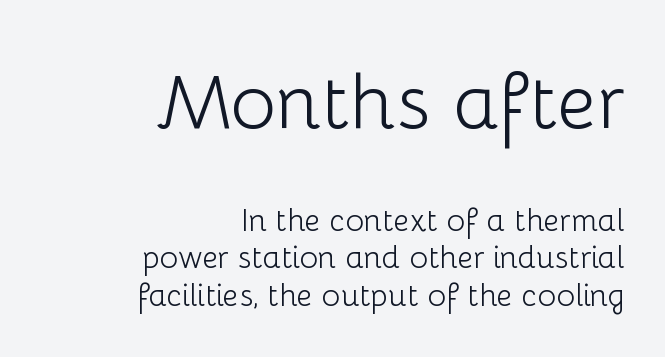
Q: Is the text bold? A: No.
Q: Is the text italic (slanted)? A: No, it is upright.
Q: Is the typeface a serif or a sans-serif typeface? A: Sans-serif.
Q: Is the text underlined? A: No.
Q: How is the paragraph aligned? A: Right-aligned.
Q: Is the spacing between letters normal or unusually wide? A: Normal.
Q: Which block of text is set in a larger size, the first (top) or the second (bottom)? A: The first (top) one.
Q: Width (condensed, normal, or wide)? A: Normal.
Q: Stroke contrast? A: Low.
Q: x-height? A: Medium.
Q: Monospaced? A: No.
